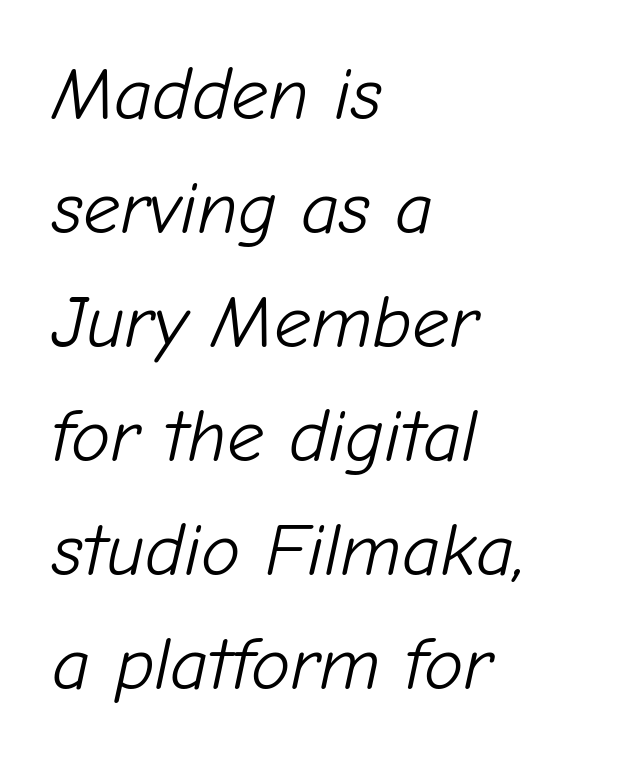
Ink coverage per letter is moderate at most. Evenly set lines give the paragraph a standard silhouette. Character widths vary here, with narrow letters taking less room than wide ones. Does the lettering tilt? It does — this is italic.
